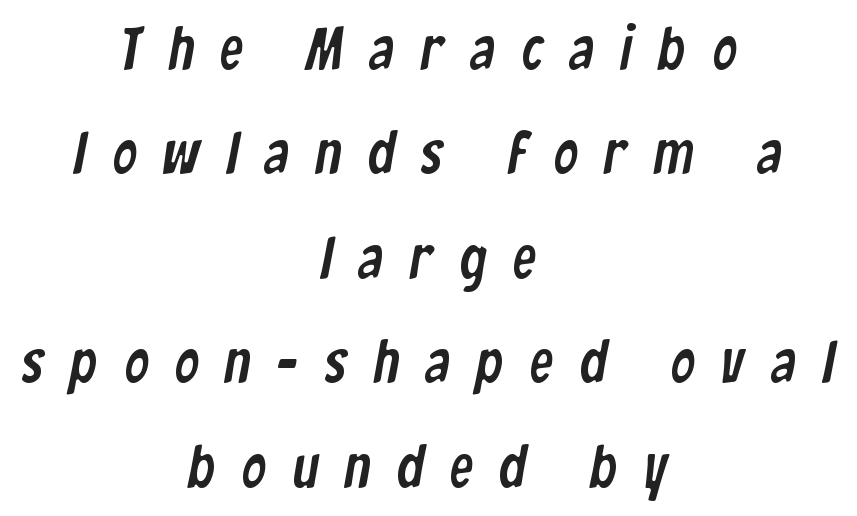
The letters are spread apart with noticeably loose tracking. This is sans-serif lettering, the kind often seen on screens and signage. Each letter keeps its own natural width here, so spacing adapts to shape. This rendering uses center alignment, leaving both contours irregular but symmetric. A clean baseline with only descenders dipping below it.
